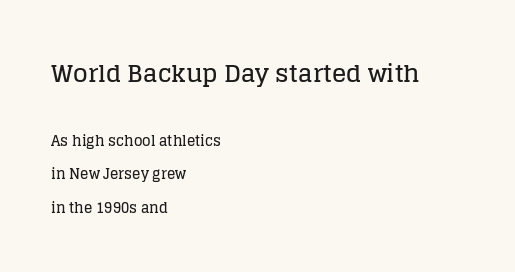
Caption: multi-line text, flush left, ragged right. The block sitting higher on the canvas is the one with enlarged characters. A bare baseline throughout the passage. Each word holds together tightly as a unit, with standard inter-letter gaps.
